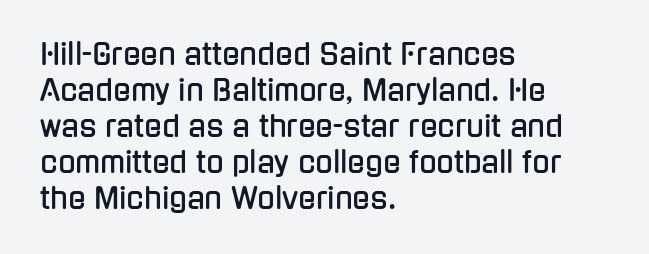
Think of a printed novel: that variable character pitch is what you see here. Every character sits straight up, as roman type does. Examine the stroke ends and you'll find no serifs. Does extra space separate the letters? No, they use regular spacing.
